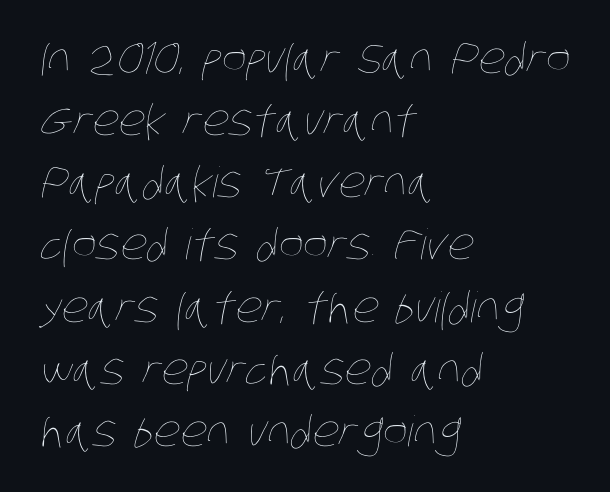
The paragraph has a hard left edge and a soft right edge. The tracking reads as untouched default to a designer's eye. Regular leading. Glance below the letters and you will spot only blank space. The face used here is proportionally spaced, like ordinary book or web type. The face looks like a standard text weight, possibly lighter.
